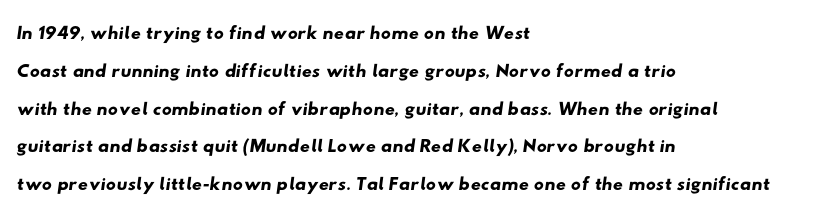
Q: Is the typeface a serif or a sans-serif typeface? A: Sans-serif.
Q: Is the text underlined? A: No.
Q: How is the paragraph aligned? A: Left-aligned.
Q: Is the spacing between letters normal or unusually wide? A: Normal.
Q: Is the spacing between lines tight, normal or loose? A: Normal.
Q: Width (condensed, normal, or wide)? A: Wide.
Q: Stroke contrast? A: Low.
Q: x-height? A: Small.
Q: Monospaced? A: No.
